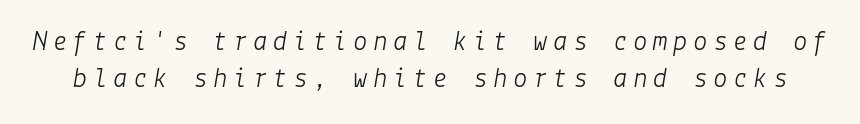
The leading is moderate, giving the passage an even texture. Decoration check: the copy has no underline. The weight would be labelled regular, book, light, or lighter still. The whole block is typeset with a tilt.
